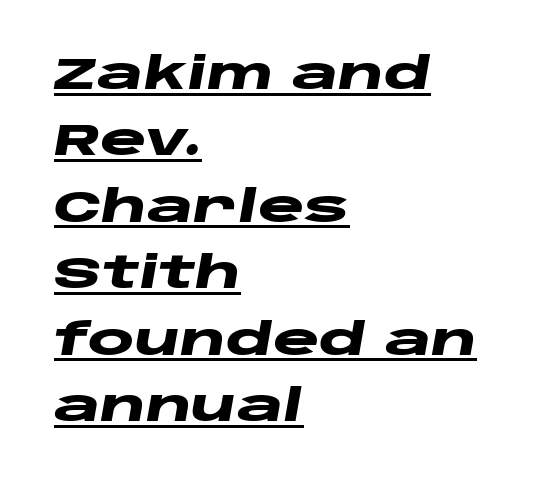
The image shows 44 px heavy, wide type, italic (leaning right); set left-aligned, normal line spacing (1.51x), normal letter spacing, underlined; low stroke contrast and a large x-height.
